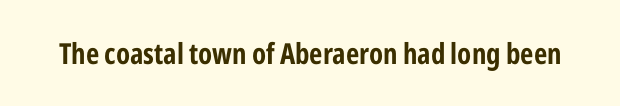
A typesetter would call this zero additional tracking. The gap between lines stays unmarked. The passage shown is typed in a proportional face where columns would drift. The type family on display is of the sans-serif kind. Strong, thick strokes mark this as bold type. The lettering holds an erect, upright posture throughout.
